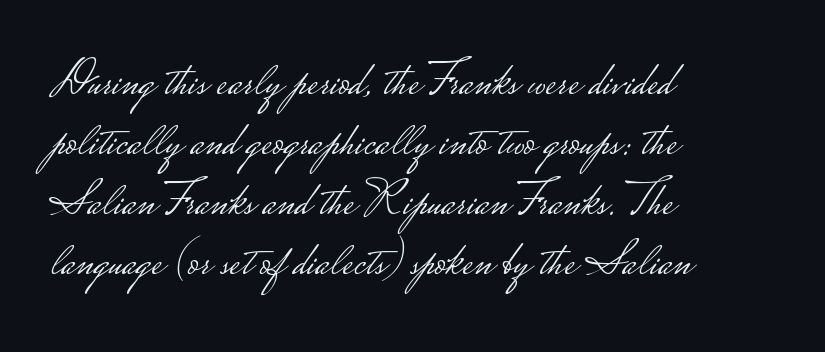
Q: Is the text bold? A: No.
Q: Is the text italic (slanted)? A: Yes.
Q: Is the typeface a serif or a sans-serif typeface? A: Sans-serif.
Q: Is the text underlined? A: No.
Q: How is the paragraph aligned? A: Left-aligned.
Q: Is the spacing between letters normal or unusually wide? A: Normal.
Q: Is the spacing between lines tight, normal or loose? A: Normal.
Q: Width (condensed, normal, or wide)? A: Wide.
Q: Stroke contrast? A: Low.
Q: Monospaced? A: No.
